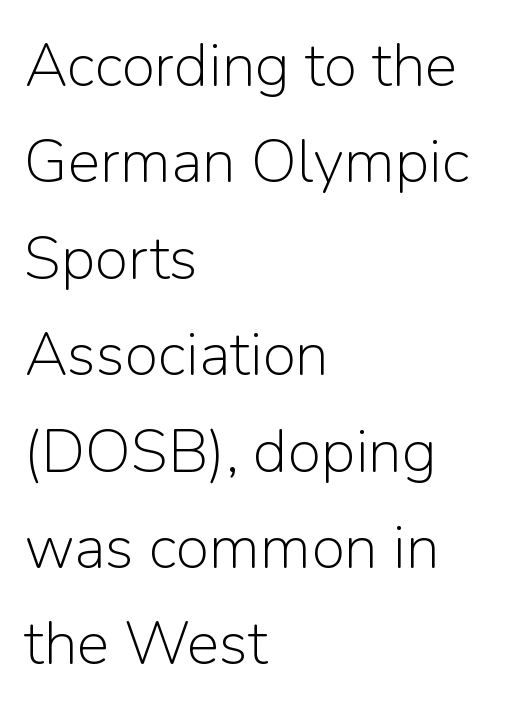
Q: Is the text bold? A: No.
Q: Is the text italic (slanted)? A: No, it is upright.
Q: Is the typeface a serif or a sans-serif typeface? A: Sans-serif.
Q: Is the text underlined? A: No.
Q: How is the paragraph aligned? A: Left-aligned.
Q: Is the spacing between letters normal or unusually wide? A: Normal.
Q: Is the spacing between lines tight, normal or loose? A: Normal.
Q: Width (condensed, normal, or wide)? A: Normal.
Q: Stroke contrast? A: Low.
Q: x-height? A: Medium.
Q: Monospaced? A: No.
